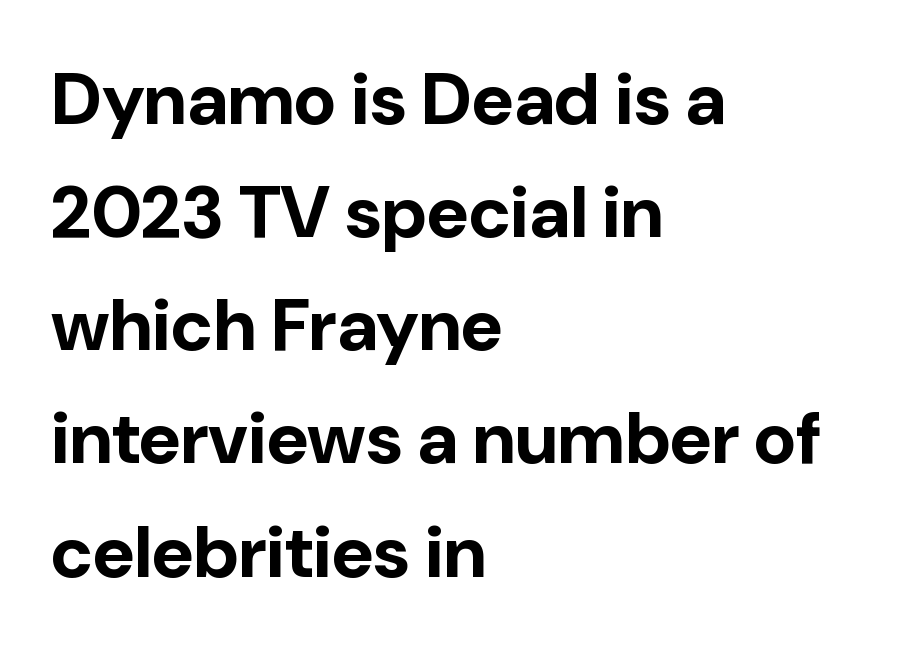
{"serif": "no", "italic": "no", "bold": "yes", "weight": "bold", "width": "normal", "stroke_contrast": "low", "x_height": "medium", "monospaced": "no", "underline": "no", "align": "left", "line_spacing": "normal", "line_spacing_ratio": 1.55, "letter_spacing": "normal", "letter_spacing_em": 0.0, "glyph_px": 73}
